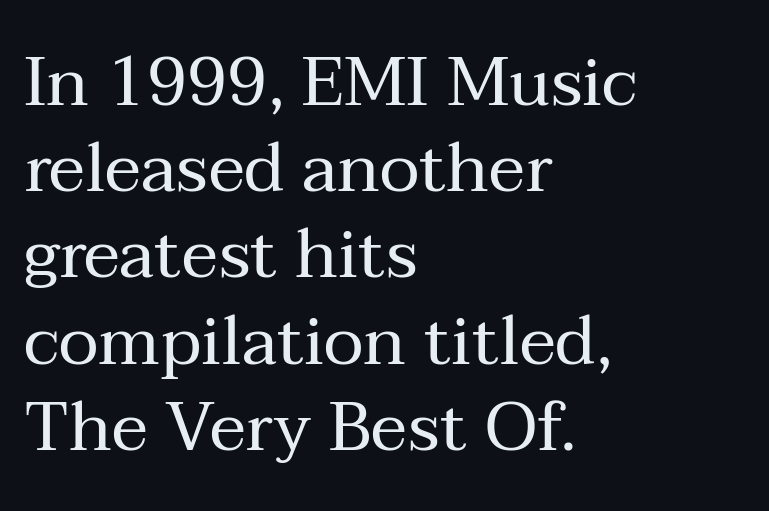
The image shows 69 px regular-weight serif type, upright; set left-aligned, normal line spacing (1.25x), normal letter spacing, not underlined; medium stroke contrast and a medium x-height.
